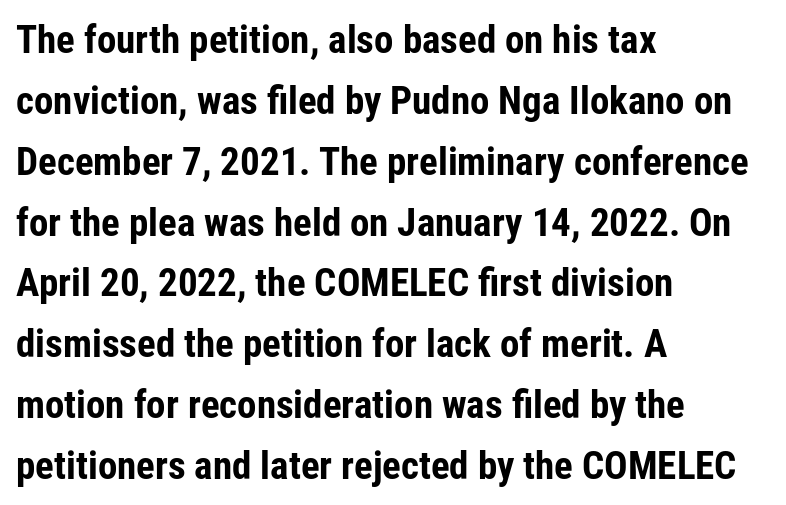
{"serif": "no", "italic": "no", "bold": "yes", "weight": "bold", "width": "condensed", "stroke_contrast": "low", "x_height": "medium", "monospaced": "no", "underline": "no", "align": "left", "line_spacing": "normal", "line_spacing_ratio": 1.56, "letter_spacing": "normal", "letter_spacing_em": 0.0, "glyph_px": 39}
